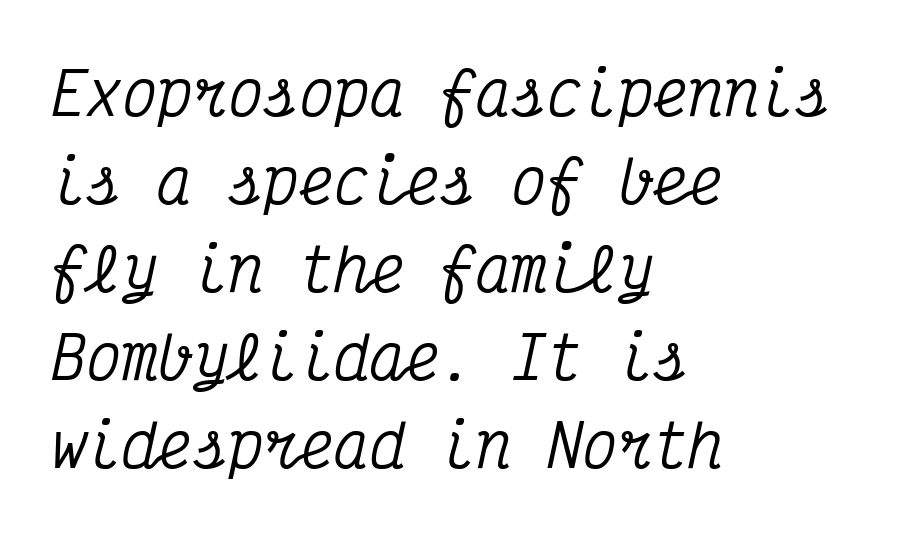
Q: Is the text italic (slanted)? A: Yes, it leans right by about 12 degrees.
Q: Is the typeface a serif or a sans-serif typeface? A: Serif.
Q: Is the text underlined? A: No.
Q: How is the paragraph aligned? A: Left-aligned.
Q: Is the spacing between letters normal or unusually wide? A: Normal.
Q: Is the spacing between lines tight, normal or loose? A: Normal.
Q: Width (condensed, normal, or wide)? A: Condensed.
Q: Stroke contrast? A: Medium.
Q: x-height? A: Medium.
Q: Monospaced? A: Yes.
